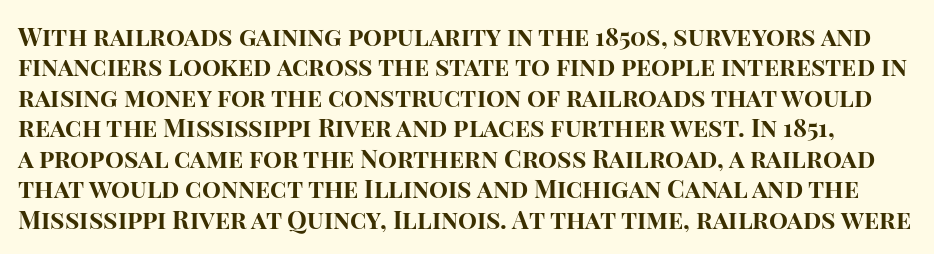
{"italic": "no", "bold": "yes", "underline": "no", "line_spacing_ratio": 1.22, "letter_spacing": "normal", "letter_spacing_em": 0.0, "glyph_px": 25}
